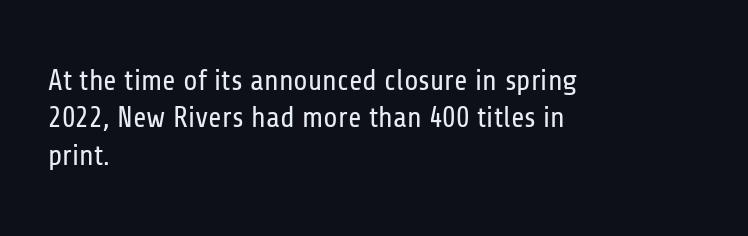
Q: Is the text bold? A: No.
Q: Is the text italic (slanted)? A: No, it is upright.
Q: Is the typeface a serif or a sans-serif typeface? A: Sans-serif.
Q: Is the text underlined? A: No.
Q: How is the paragraph aligned? A: Left-aligned.
Q: Is the spacing between letters normal or unusually wide? A: Normal.
Q: Is the spacing between lines tight, normal or loose? A: Normal.
Q: Width (condensed, normal, or wide)? A: Condensed.
Q: Stroke contrast? A: Low.
Q: x-height? A: Medium.
Q: Monospaced? A: No.
